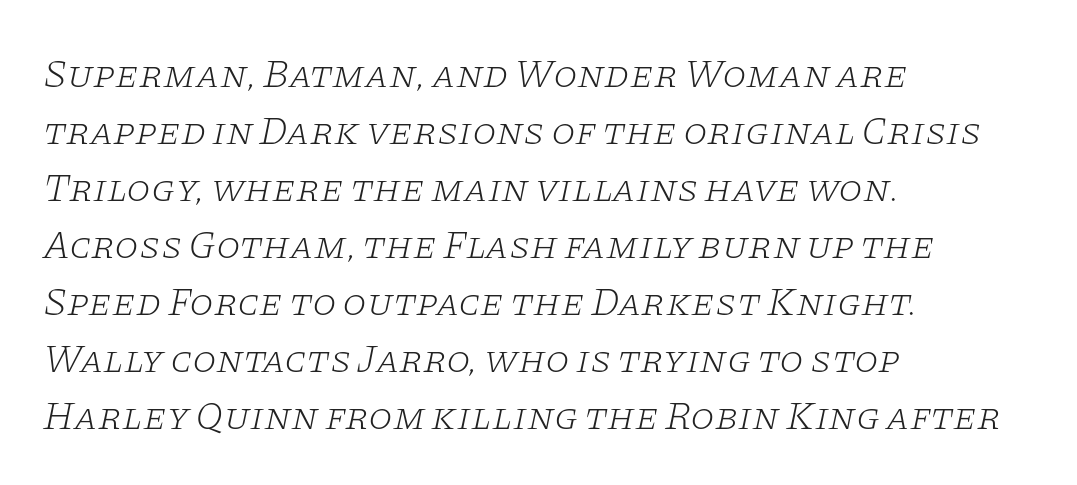
The image shows 39 px light, wide serif type, italic (leaning right); set left-aligned, normal line spacing (1.46x), normal letter spacing, not underlined; low stroke contrast and a large x-height.
